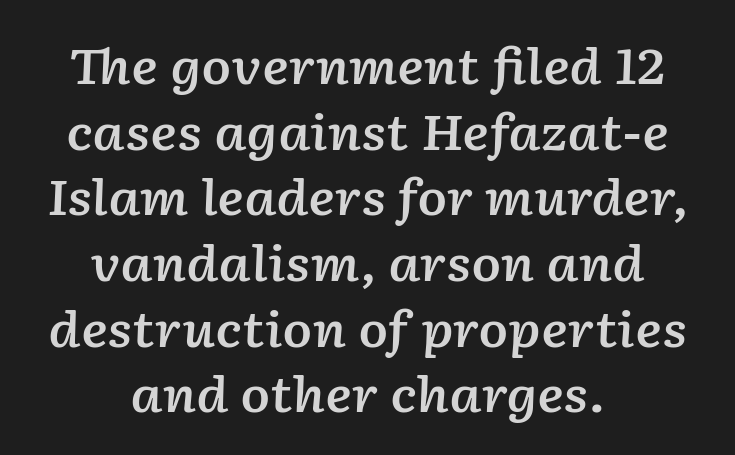
{"italic": "yes", "lean": "right", "slant_degrees": 2, "bold": "semi", "weight": "semibold", "width": "normal", "stroke_contrast": "low", "x_height": "medium", "monospaced": "no", "underline": "no", "align": "center", "line_spacing": "normal", "line_spacing_ratio": 1.34, "letter_spacing": "normal", "letter_spacing_em": 0.0, "glyph_px": 49}
